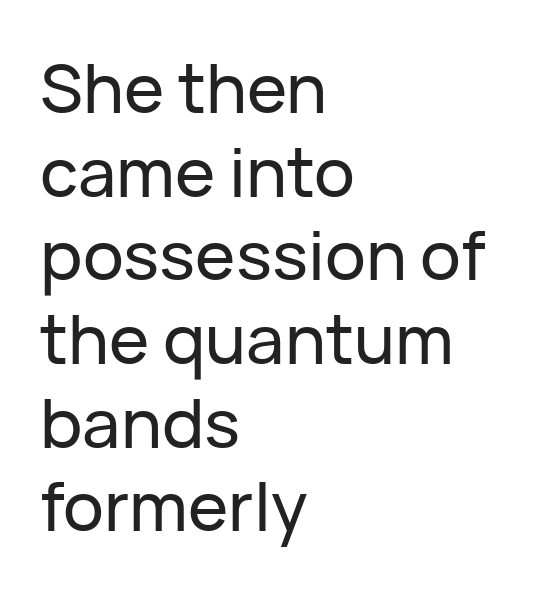
Letterform terminals end flat and unadorned throughout the passage. Proportional: the letters do not fall into vertical columns. The letters stand straight up with perfectly vertical stems. Descender tails drop into unmarked territory. Leftover space on each line is placed entirely after the last word. Look at the tracking — it's just the regular setting, nothing added.
